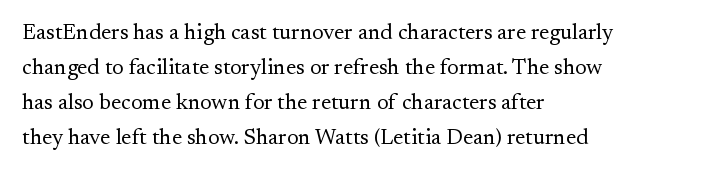
Every stem runs plumb, perpendicular to the baseline. Ink coverage per letter is moderate at most. Does extra space separate the letters? No, they use regular spacing. Line starts are locked; line ends wander. If you measured baseline to baseline, you'd find a middling distance.
